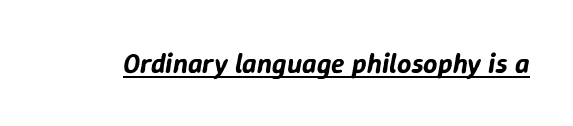
The image shows 28 px text type, italic (leaning right); set normal letter spacing, underlined; low stroke contrast and a medium x-height.
